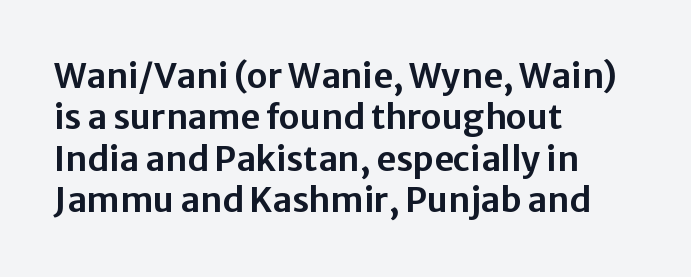
{"serif": "no", "italic": "no", "width": "normal", "stroke_contrast": "low", "x_height": "medium", "monospaced": "no", "underline": "no", "align": "left", "line_spacing_ratio": 1.22, "letter_spacing": "normal", "letter_spacing_em": 0.0, "glyph_px": 34}
